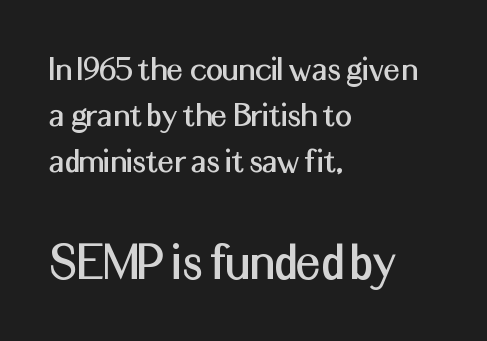
Q: Is the text italic (slanted)? A: No, it is upright.
Q: Is the typeface a serif or a sans-serif typeface? A: Sans-serif.
Q: Is the text underlined? A: No.
Q: How is the paragraph aligned? A: Left-aligned.
Q: Is the spacing between letters normal or unusually wide? A: Normal.
Q: Is the spacing between lines tight, normal or loose? A: Normal.
Q: Which block of text is set in a larger size, the first (top) or the second (bottom)? A: The second (bottom) one.
Q: Width (condensed, normal, or wide)? A: Normal.
Q: Stroke contrast? A: Medium.
Q: x-height? A: Medium.
Q: Monospaced? A: No.
